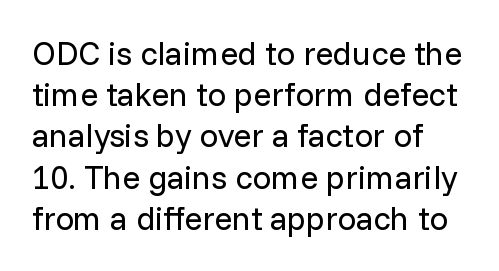
Type style note: lacks serifs. Honestly, the row spacing looks completely unremarkable. The face looks like a standard text weight, possibly lighter. The letters advance in unequal steps, a hallmark of proportional type.
